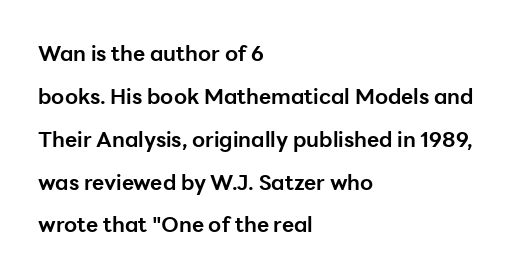
Glyph-to-glyph distance matches everyday printed text. The passage is arranged the way most books set body copy — flush left. Its strokes are broad and dark, the hallmark of bold type. Honestly, the rows look like they've been pulled way apart.
